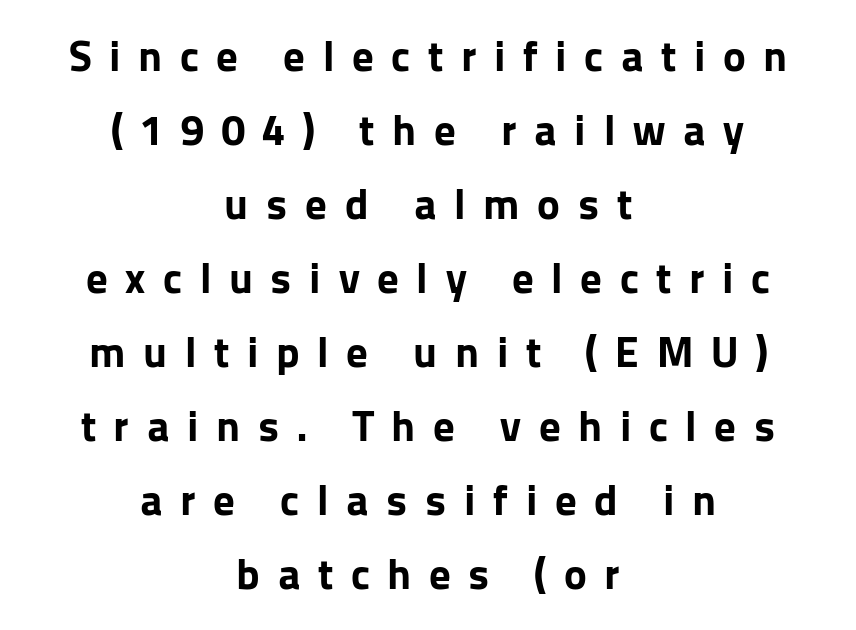
Q: Is the text bold? A: Yes.
Q: Is the text italic (slanted)? A: No, it is upright.
Q: Is the typeface a serif or a sans-serif typeface? A: Sans-serif.
Q: Is the text underlined? A: No.
Q: How is the paragraph aligned? A: Centered.
Q: Is the spacing between letters normal or unusually wide? A: Unusually wide.
Q: Width (condensed, normal, or wide)? A: Normal.
Q: Stroke contrast? A: Low.
Q: x-height? A: Medium.
Q: Monospaced? A: No.
